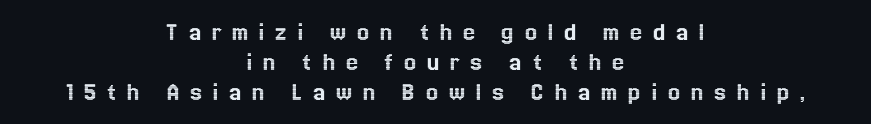
Q: Is the text italic (slanted)? A: No, it is upright.
Q: Is the text underlined? A: No.
Q: How is the paragraph aligned? A: Centered.
Q: Is the spacing between letters normal or unusually wide? A: Unusually wide.
Q: Is the spacing between lines tight, normal or loose? A: Tight.
